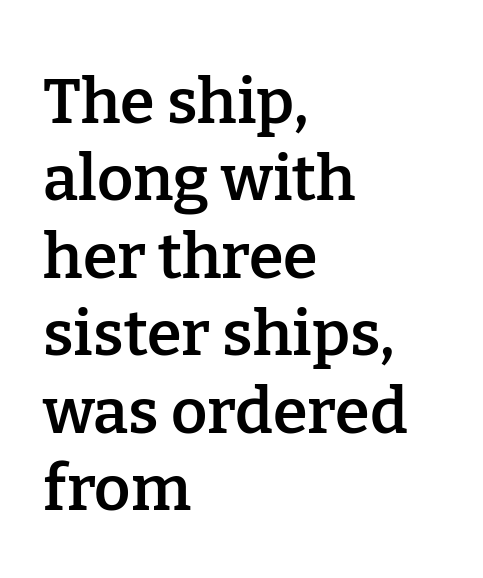
All the whitespace from short lines collects on the right. There is no visible air inserted between adjacent glyphs. Observe the serifs anchoring each vertical stroke in this sample. The typography opts for an upright posture over an oblique one.
